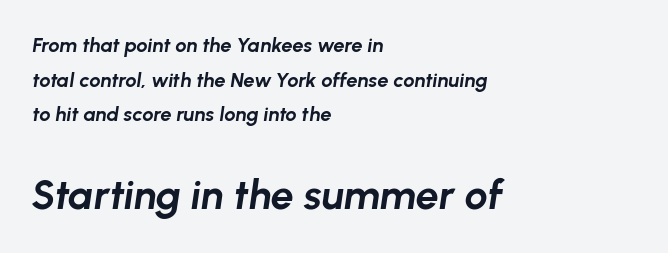
Q: Is the text bold? A: Yes.
Q: Is the text italic (slanted)? A: Yes, it leans right by about 8 degrees.
Q: Is the text underlined? A: No.
Q: How is the paragraph aligned? A: Left-aligned.
Q: Is the spacing between letters normal or unusually wide? A: Normal.
Q: Which block of text is set in a larger size, the first (top) or the second (bottom)? A: The second (bottom) one.
Q: Width (condensed, normal, or wide)? A: Normal.
Q: Stroke contrast? A: Low.
Q: x-height? A: Medium.
Q: Monospaced? A: No.
